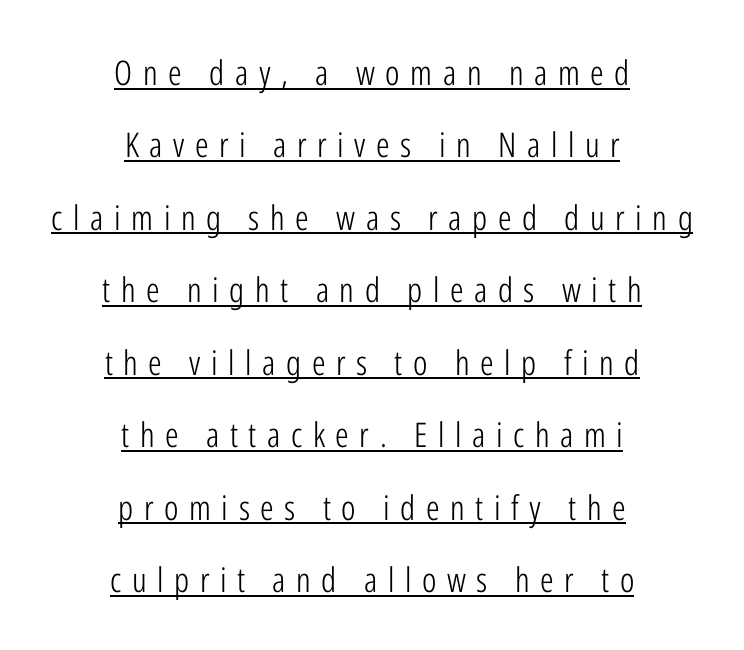
Caption: multi-line text, centered on the measure. Looks like regular typesetting: each glyph gets only the width it needs. Heaviness? Minimal to ordinary, like unemphasized prose. This sample uses a sans-serif face.
